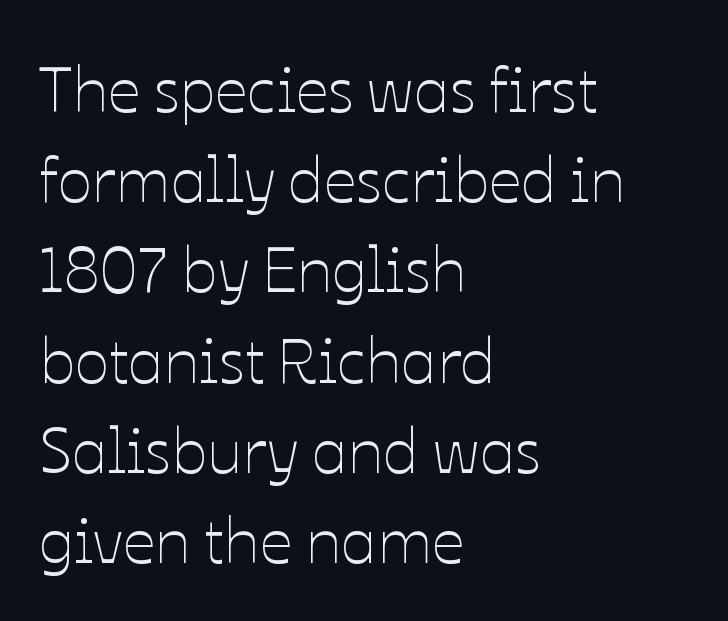
{"italic": "no", "bold": "no", "weight": "thin", "width": "normal", "stroke_contrast": "low", "x_height": "medium", "monospaced": "no", "underline": "no", "align": "left", "line_spacing": "normal", "line_spacing_ratio": 1.41, "letter_spacing": "normal", "letter_spacing_em": 0.0, "glyph_px": 64}
